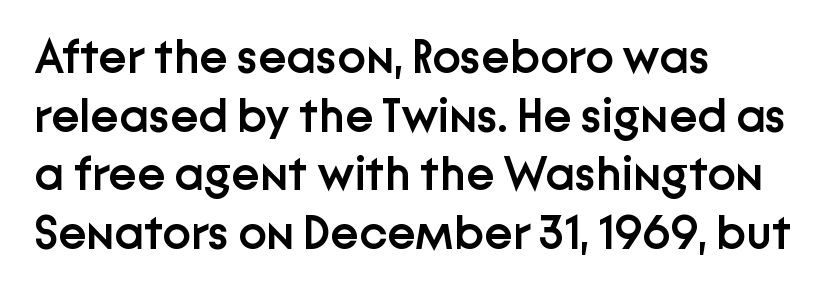
The image shows 48 px semibold sans-serif type, upright; set left-aligned, line spacing 1.22x, normal letter spacing, not underlined; low stroke contrast and a medium x-height.
